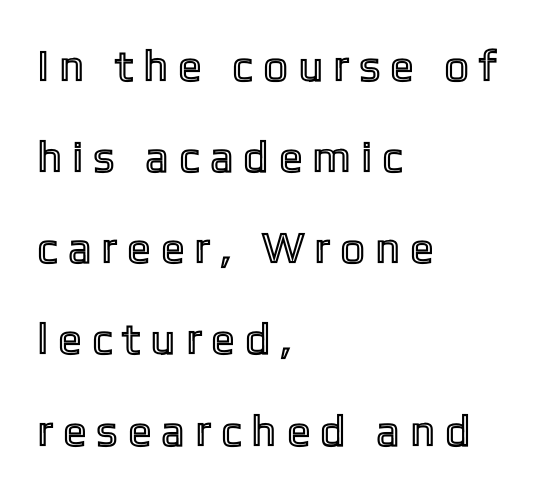
Q: Is the text italic (slanted)? A: No, it is upright.
Q: Is the text underlined? A: No.
Q: How is the paragraph aligned? A: Left-aligned.
Q: Is the spacing between letters normal or unusually wide? A: Unusually wide.
Q: Is the spacing between lines tight, normal or loose? A: Loose.
Q: Width (condensed, normal, or wide)? A: Condensed.
Q: x-height? A: Medium.
Q: Monospaced? A: No.
